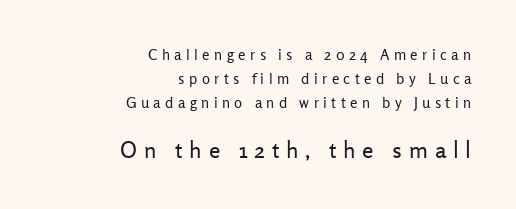
The strokes carry an ordinary text weight at most. Reading down the column, the eye jumps a familiar distance to each next line. The letters are spread apart with noticeably loose tracking. Where is the straight margin? On the right. No italicization has been applied; the sample stays upright. Whoever set this made the second block the dominant, larger element.
